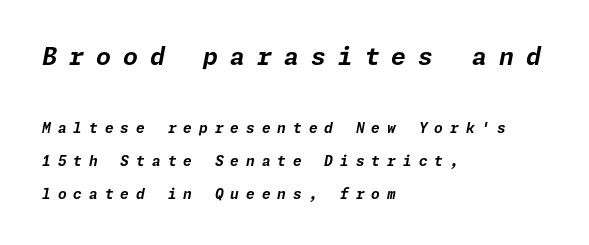
Q: Is the text bold? A: Yes.
Q: Is the text italic (slanted)? A: Yes, it leans right by about 11 degrees.
Q: Is the text underlined? A: No.
Q: How is the paragraph aligned? A: Left-aligned.
Q: Is the spacing between letters normal or unusually wide? A: Unusually wide.
Q: Is the spacing between lines tight, normal or loose? A: Loose.
Q: Which block of text is set in a larger size, the first (top) or the second (bottom)? A: The first (top) one.
